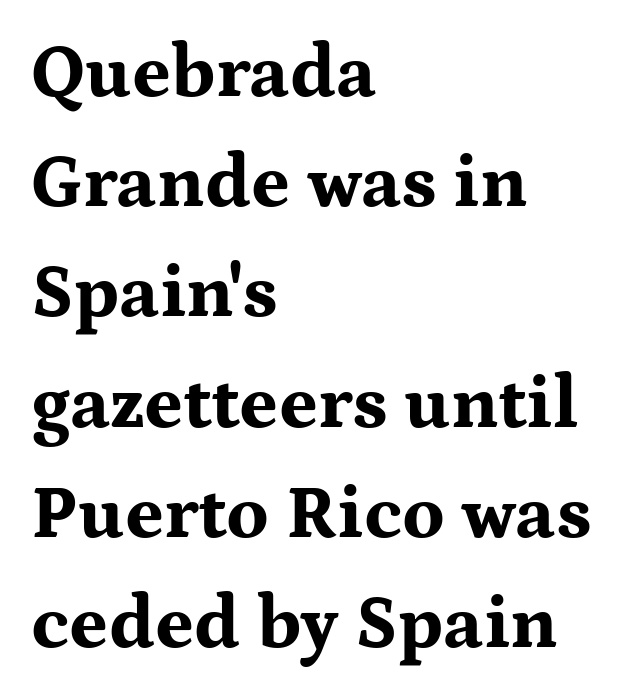
Q: Is the text bold? A: Yes.
Q: Is the text italic (slanted)? A: No, it is upright.
Q: Is the typeface a serif or a sans-serif typeface? A: Serif.
Q: Is the text underlined? A: No.
Q: How is the paragraph aligned? A: Left-aligned.
Q: Is the spacing between letters normal or unusually wide? A: Normal.
Q: Is the spacing between lines tight, normal or loose? A: Normal.
Q: Width (condensed, normal, or wide)? A: Wide.
Q: Stroke contrast? A: Medium.
Q: x-height? A: Medium.
Q: Monospaced? A: No.
